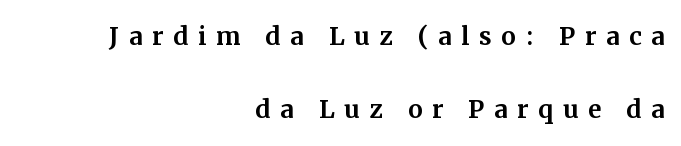
The image shows 33 px serif type, upright; set right-aligned, loose line spacing (2.2x), unusually wide letter spacing (+0.29 em), not underlined; medium stroke contrast and a medium x-height.
